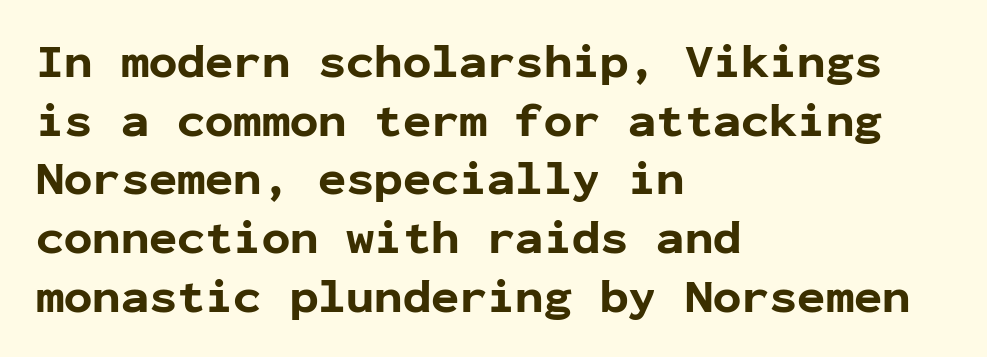
Q: Is the text bold? A: Yes.
Q: Is the text italic (slanted)? A: No, it is upright.
Q: Is the typeface a serif or a sans-serif typeface? A: Sans-serif.
Q: Is the text underlined? A: No.
Q: How is the paragraph aligned? A: Left-aligned.
Q: Is the spacing between letters normal or unusually wide? A: Normal.
Q: Is the spacing between lines tight, normal or loose? A: Normal.
Q: Width (condensed, normal, or wide)? A: Normal.
Q: Stroke contrast? A: Low.
Q: x-height? A: Medium.
Q: Monospaced? A: Yes.
